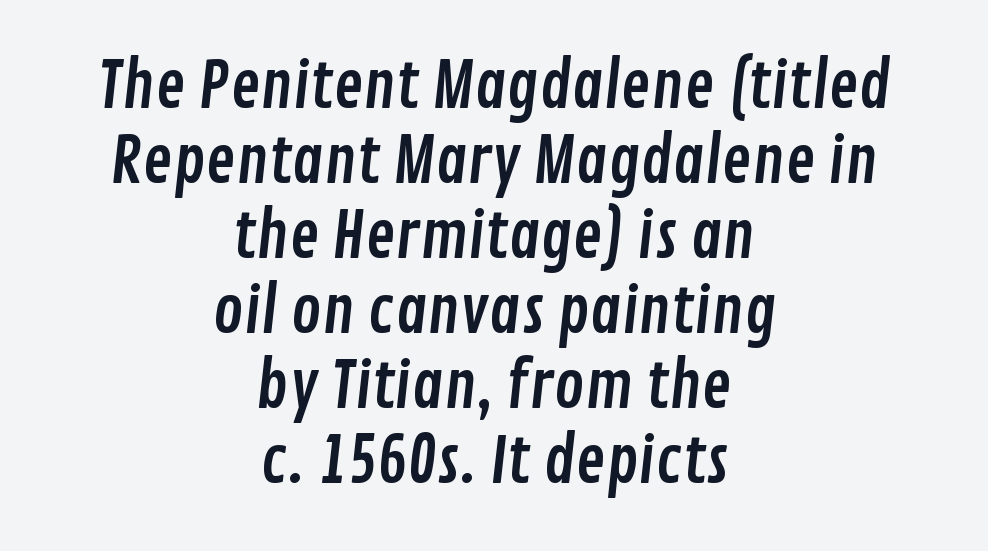
The image shows 63 px condensed sans-serif type; set centered, line spacing 1.19x, normal letter spacing, not underlined; low stroke contrast and a medium x-height.
